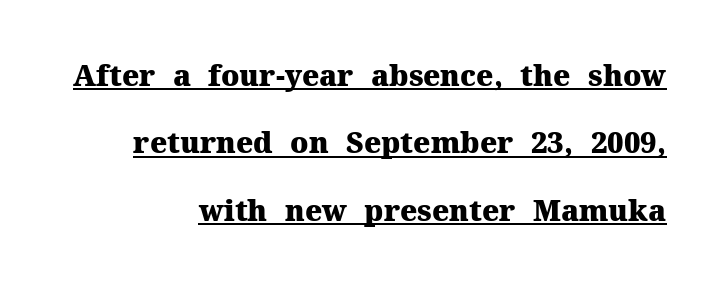
The image shows 29 px heavy serif type, upright; set right-aligned, loose line spacing (2.32x), normal letter spacing, underlined; medium stroke contrast and a medium x-height.
